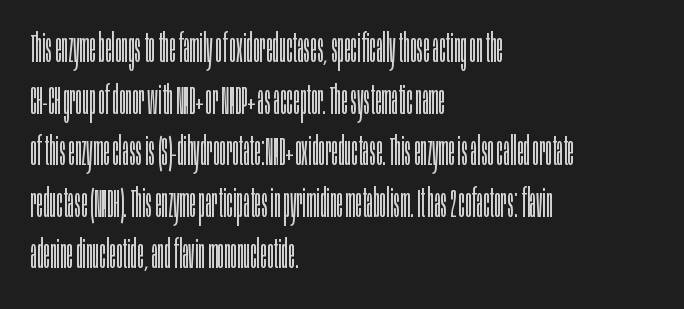
{"serif": "no", "italic": "no", "bold": "no", "weight": "light", "width": "condensed", "stroke_contrast": "low", "x_height": "large", "monospaced": "no", "underline": "no", "align": "left", "line_spacing": "normal", "line_spacing_ratio": 1.29, "letter_spacing": "normal", "letter_spacing_em": 0.0, "glyph_px": 40}
